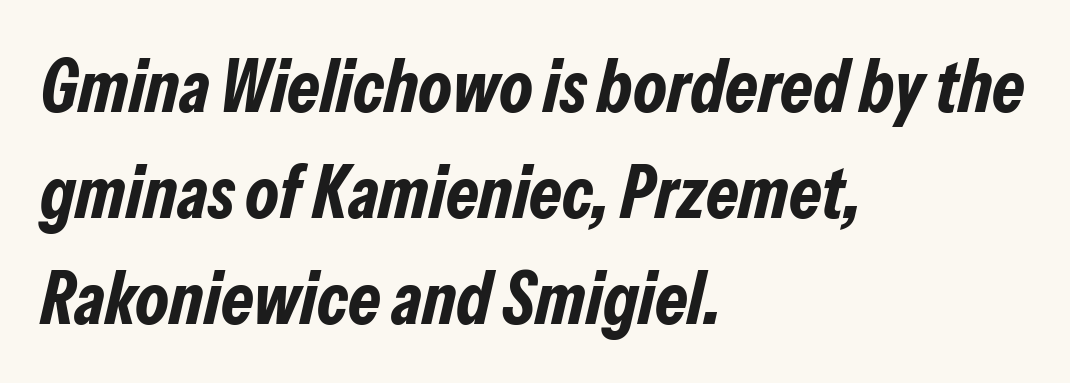
The image shows 74 px bold, condensed type, italic (leaning right); set left-aligned, normal line spacing (1.43x), normal letter spacing, not underlined; low stroke contrast and a medium x-height.
